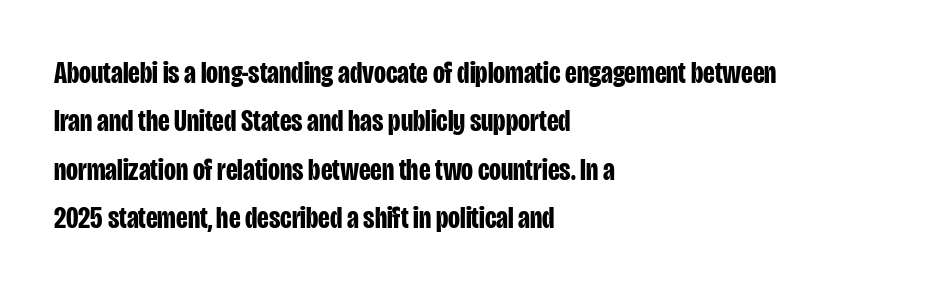
The image shows 31 px bold, condensed sans-serif type, upright; set left-aligned, normal line spacing (1.56x), normal letter spacing, not underlined; low stroke contrast and a large x-height.
